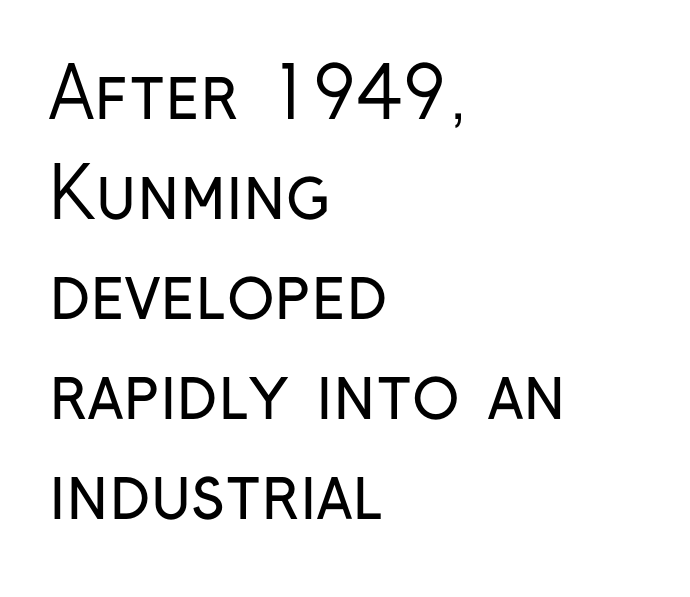
Compared with a centered layout, this one pins lines to the left instead. The leading is moderate, giving the passage an even texture. The rendering keeps characters at their native spacing. The type sits square on the baseline with zero lean. Nothing heavy about these letters — not bold at all. The specimen omits any rule beneath the text block's lines.
